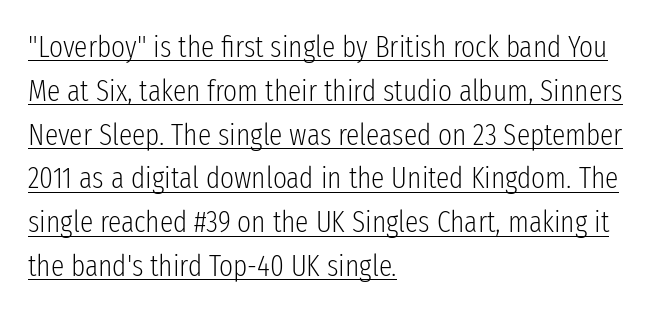
Q: Is the text bold? A: No.
Q: Is the text italic (slanted)? A: No, it is upright.
Q: Is the typeface a serif or a sans-serif typeface? A: Sans-serif.
Q: Is the text underlined? A: Yes.
Q: How is the paragraph aligned? A: Left-aligned.
Q: Is the spacing between letters normal or unusually wide? A: Normal.
Q: Is the spacing between lines tight, normal or loose? A: Normal.
Q: Width (condensed, normal, or wide)? A: Condensed.
Q: Stroke contrast? A: Low.
Q: x-height? A: Medium.
Q: Monospaced? A: No.
